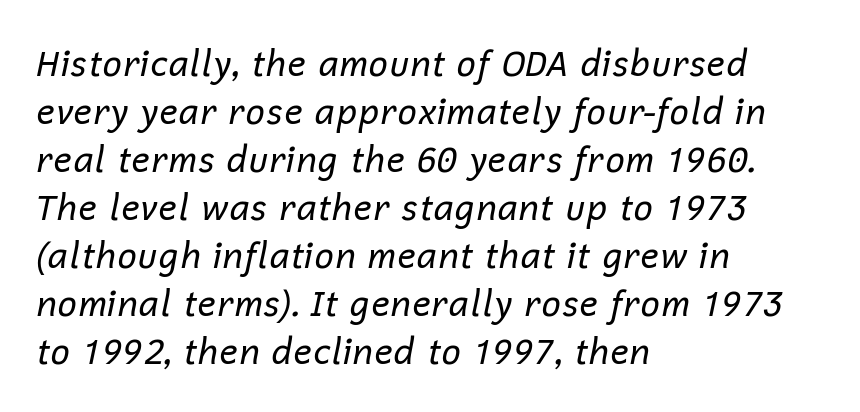
Q: Is the text bold? A: No.
Q: Is the text italic (slanted)? A: Yes, it leans right by about 12 degrees.
Q: Is the text underlined? A: No.
Q: How is the paragraph aligned? A: Left-aligned.
Q: Is the spacing between letters normal or unusually wide? A: Normal.
Q: Is the spacing between lines tight, normal or loose? A: Normal.
Q: Width (condensed, normal, or wide)? A: Normal.
Q: Stroke contrast? A: Low.
Q: x-height? A: Medium.
Q: Monospaced? A: No.
